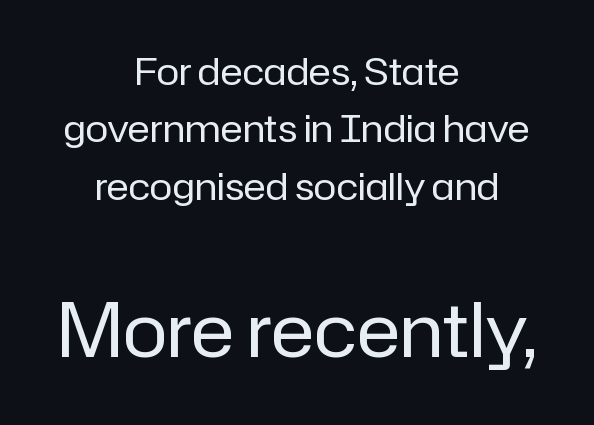
Q: Is the text bold? A: No.
Q: Is the text italic (slanted)? A: No, it is upright.
Q: Is the typeface a serif or a sans-serif typeface? A: Sans-serif.
Q: Is the text underlined? A: No.
Q: How is the paragraph aligned? A: Centered.
Q: Is the spacing between letters normal or unusually wide? A: Normal.
Q: Is the spacing between lines tight, normal or loose? A: Normal.
Q: Which block of text is set in a larger size, the first (top) or the second (bottom)? A: The second (bottom) one.
Q: Width (condensed, normal, or wide)? A: Normal.
Q: Stroke contrast? A: Low.
Q: x-height? A: Medium.
Q: Monospaced? A: No.
